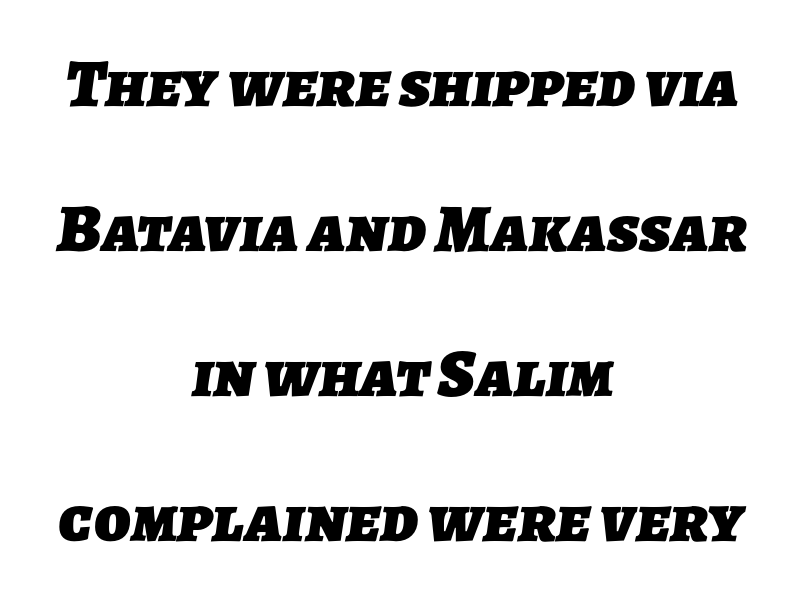
The image shows 68 px heavy sans-serif type; set centered, loose line spacing (2.13x), normal letter spacing, not underlined; low stroke contrast and a medium x-height.
